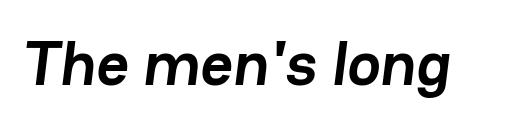
Q: Is the text bold? A: Yes.
Q: Is the typeface a serif or a sans-serif typeface? A: Sans-serif.
Q: Is the text underlined? A: No.
Q: Is the spacing between letters normal or unusually wide? A: Normal.
Q: Width (condensed, normal, or wide)? A: Normal.
Q: Stroke contrast? A: Low.
Q: x-height? A: Medium.
Q: Monospaced? A: No.
